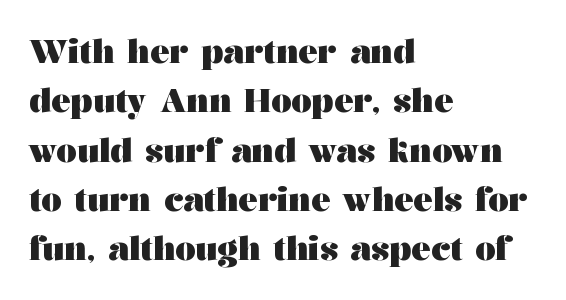
Q: Is the text bold? A: Yes.
Q: Is the text italic (slanted)? A: No, it is upright.
Q: Is the typeface a serif or a sans-serif typeface? A: Serif.
Q: Is the text underlined? A: No.
Q: How is the paragraph aligned? A: Left-aligned.
Q: Is the spacing between letters normal or unusually wide? A: Normal.
Q: Is the spacing between lines tight, normal or loose? A: Normal.
Q: Width (condensed, normal, or wide)? A: Wide.
Q: Stroke contrast? A: Medium.
Q: x-height? A: Medium.
Q: Monospaced? A: No.
